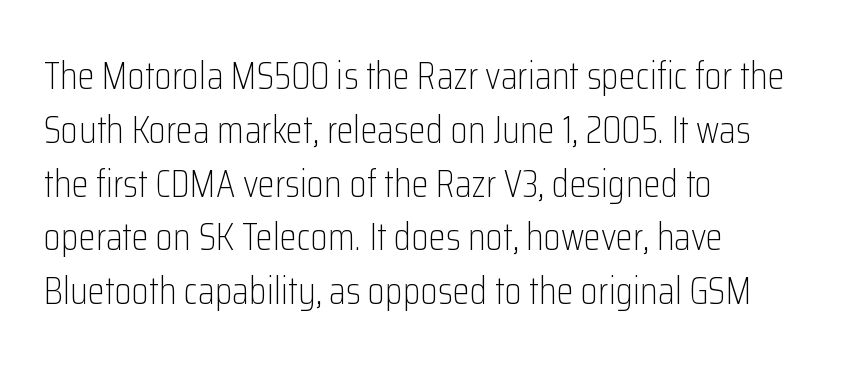
The image shows 39 px light, condensed sans-serif type, upright; set left-aligned, normal line spacing (1.38x), normal letter spacing, not underlined; low stroke contrast and a medium x-height.
